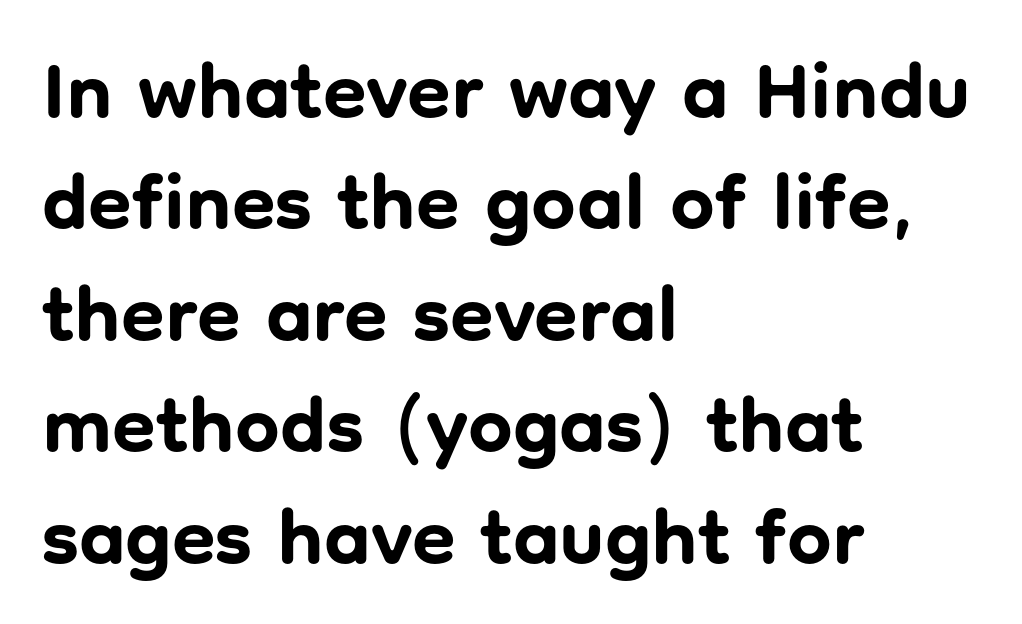
{"serif": "no", "italic": "no", "bold": "yes", "weight": "bold", "width": "normal", "stroke_contrast": "low", "x_height": "medium", "monospaced": "no", "underline": "no", "align": "left", "line_spacing": "normal", "line_spacing_ratio": 1.41, "letter_spacing": "normal", "letter_spacing_em": 0.0, "glyph_px": 79}
